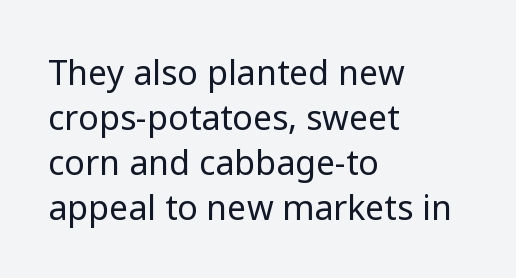
Rule under the text: the space is simply empty. Nope, not italic — everything's standing straight. Which margin do the lines hug? The left one — the right edge is uneven. Nope, no serifs anywhere on these letters. Interline gaps are of average width in this sample.
